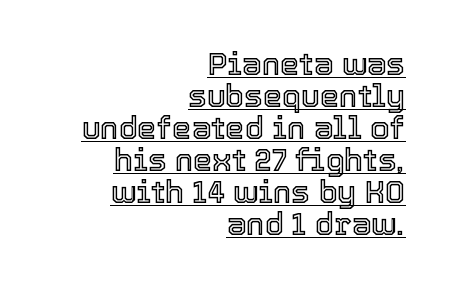
The image shows 31 px text type, upright; set right-aligned, tight line spacing (1.03x), normal letter spacing, underlined; a medium x-height.
